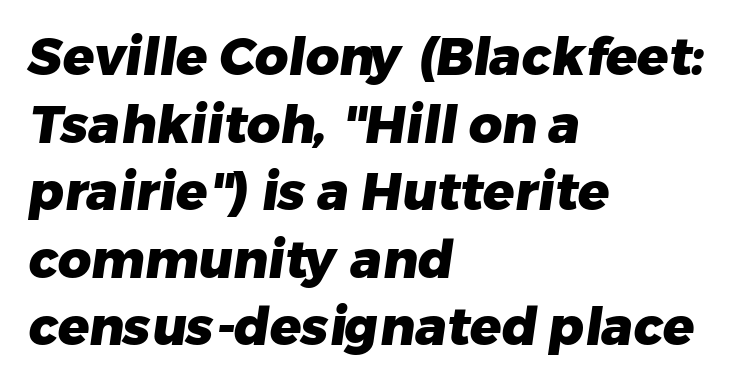
{"serif": "no", "bold": "yes", "weight": "heavy", "width": "normal", "stroke_contrast": "low", "x_height": "medium", "monospaced": "no", "underline": "no", "align": "left", "line_spacing": "normal", "line_spacing_ratio": 1.3, "letter_spacing": "normal", "letter_spacing_em": 0.0, "glyph_px": 52}
